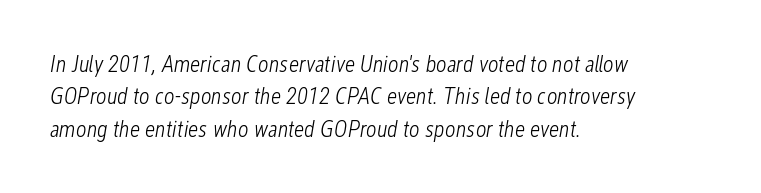
{"italic": "yes", "lean": "right", "slant_degrees": 12, "bold": "no", "underline": "no", "align": "left", "line_spacing": "normal", "line_spacing_ratio": 1.41, "letter_spacing": "normal", "letter_spacing_em": 0.0, "glyph_px": 23}
